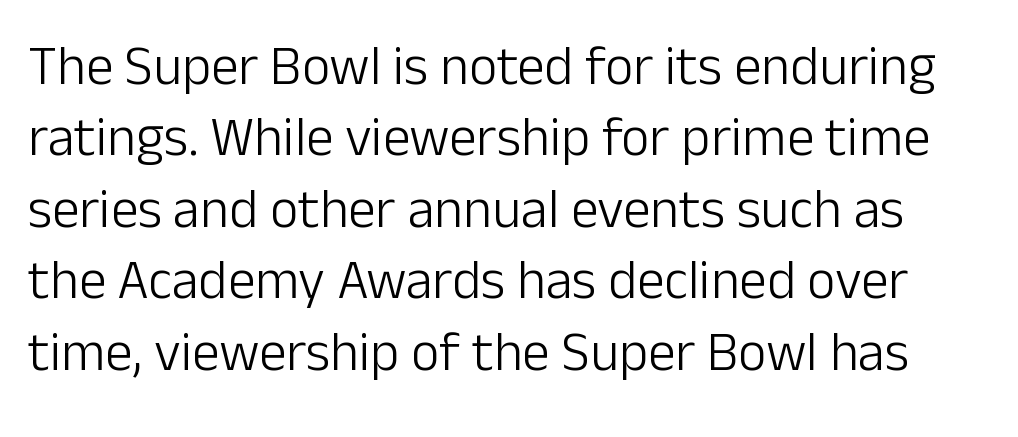
The passage shown is not underscored anywhere. A typesetter would call this proportional, since set widths differ per character. The strokes are not fattened; the text isn't bold. Is there any slant? The stems are plumb. Does the leading feel generous? No, just average. Letterform terminals end flat and unadorned throughout the passage.
